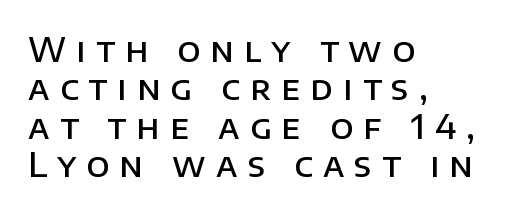
Q: Is the text bold? A: Semi-bold.
Q: Is the text italic (slanted)? A: No, it is upright.
Q: Is the typeface a serif or a sans-serif typeface? A: Sans-serif.
Q: Is the text underlined? A: No.
Q: How is the paragraph aligned? A: Left-aligned.
Q: Is the spacing between letters normal or unusually wide? A: Unusually wide.
Q: Width (condensed, normal, or wide)? A: Normal.
Q: Stroke contrast? A: Low.
Q: x-height? A: Large.
Q: Monospaced? A: No.
